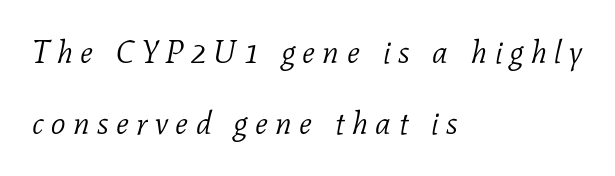
The paragraph shown leans on its left margin. Slant detected: the letters are inclined. A typesetter would call this leading open, well beyond the default. Note the varied advance widths — an 'i' is clearly narrower than an 'm'.
